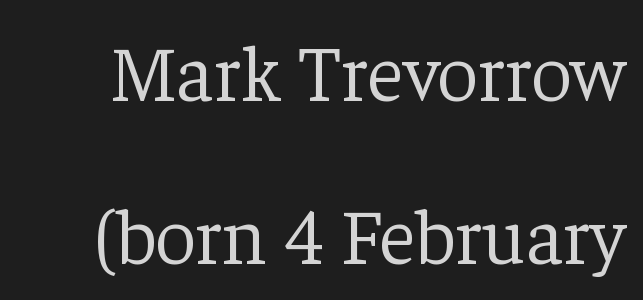
Q: Is the text bold? A: No.
Q: Is the text italic (slanted)? A: No, it is upright.
Q: Is the typeface a serif or a sans-serif typeface? A: Serif.
Q: Is the text underlined? A: No.
Q: Is the spacing between letters normal or unusually wide? A: Normal.
Q: Is the spacing between lines tight, normal or loose? A: Loose.
Q: Width (condensed, normal, or wide)? A: Normal.
Q: Stroke contrast? A: Low.
Q: x-height? A: Medium.
Q: Monospaced? A: No.
